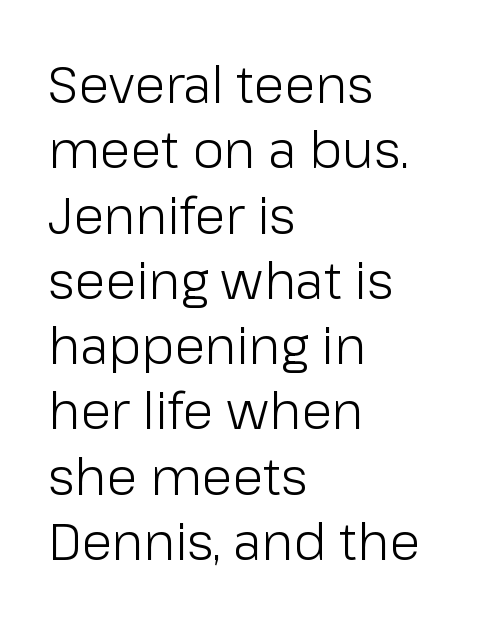
Q: Is the text bold? A: No.
Q: Is the text italic (slanted)? A: No, it is upright.
Q: Is the typeface a serif or a sans-serif typeface? A: Sans-serif.
Q: Is the text underlined? A: No.
Q: How is the paragraph aligned? A: Left-aligned.
Q: Is the spacing between letters normal or unusually wide? A: Normal.
Q: Is the spacing between lines tight, normal or loose? A: Normal.
Q: Width (condensed, normal, or wide)? A: Normal.
Q: Stroke contrast? A: Low.
Q: x-height? A: Medium.
Q: Monospaced? A: No.
